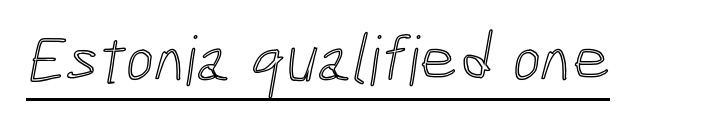
The image shows 68 px condensed type; set normal letter spacing, underlined; a medium x-height.
